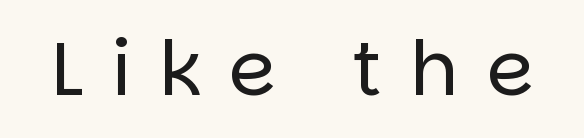
The image shows 75 px regular-weight sans-serif type, upright; set unusually wide letter spacing (+0.38 em), not underlined; low stroke contrast and a large x-height.
